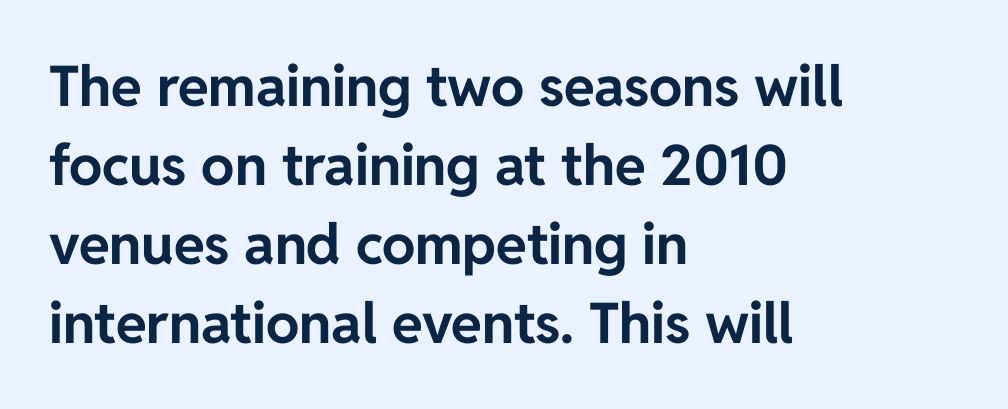
Q: Is the text bold? A: Yes.
Q: Is the text italic (slanted)? A: No, it is upright.
Q: Is the typeface a serif or a sans-serif typeface? A: Sans-serif.
Q: Is the text underlined? A: No.
Q: How is the paragraph aligned? A: Left-aligned.
Q: Is the spacing between letters normal or unusually wide? A: Normal.
Q: Is the spacing between lines tight, normal or loose? A: Normal.
Q: Width (condensed, normal, or wide)? A: Normal.
Q: Stroke contrast? A: Low.
Q: x-height? A: Medium.
Q: Monospaced? A: No.
